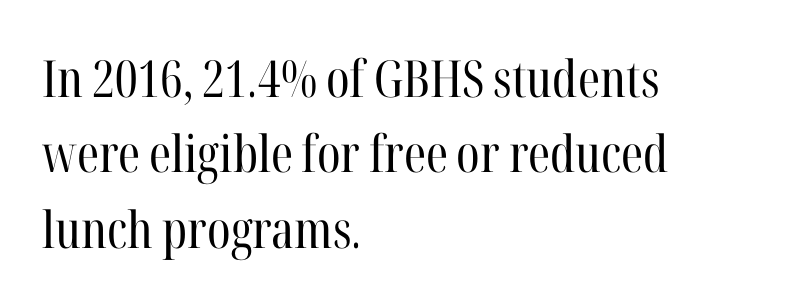
The image shows 51 px regular-weight, condensed serif type, upright; set left-aligned, normal line spacing (1.48x), normal letter spacing, not underlined; high stroke contrast and a medium x-height.
